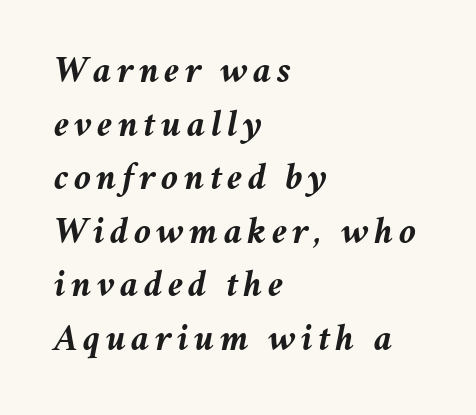
The image shows 38 px semibold type, italic (leaning right); set left-aligned, normal line spacing (1.41x), not underlined; medium stroke contrast and a medium x-height.
